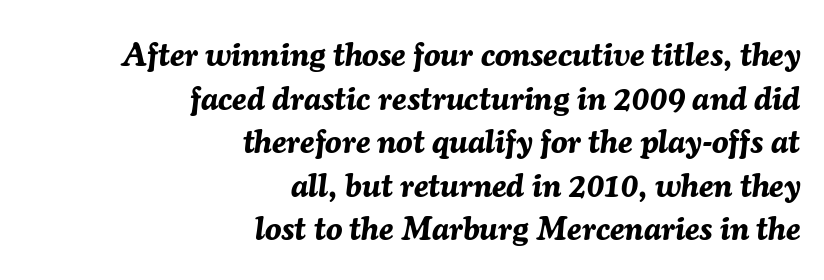
The image shows 33 px bold type, italic (leaning right); set right-aligned, normal line spacing (1.32x), normal letter spacing, not underlined; medium stroke contrast and a medium x-height.
